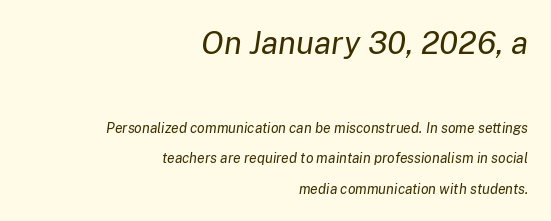
Q: Is the text bold? A: No.
Q: Is the text italic (slanted)? A: Yes, it leans right by about 8 degrees.
Q: Is the text underlined? A: No.
Q: How is the paragraph aligned? A: Right-aligned.
Q: Is the spacing between letters normal or unusually wide? A: Normal.
Q: Is the spacing between lines tight, normal or loose? A: Loose.
Q: Which block of text is set in a larger size, the first (top) or the second (bottom)? A: The first (top) one.
Q: Width (condensed, normal, or wide)? A: Normal.
Q: Stroke contrast? A: Low.
Q: x-height? A: Medium.
Q: Monospaced? A: No.
